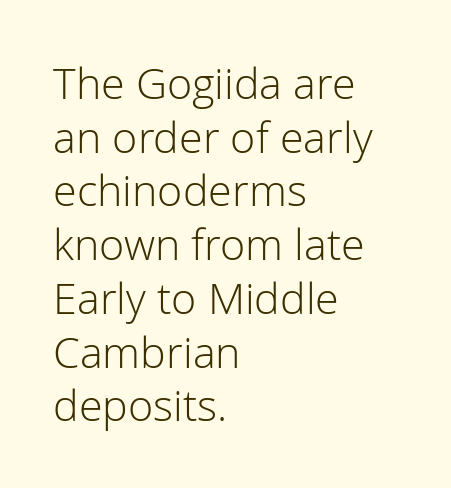
Q: Is the text bold? A: No.
Q: Is the text italic (slanted)? A: No, it is upright.
Q: Is the typeface a serif or a sans-serif typeface? A: Sans-serif.
Q: Is the text underlined? A: No.
Q: How is the paragraph aligned? A: Left-aligned.
Q: Is the spacing between letters normal or unusually wide? A: Normal.
Q: Is the spacing between lines tight, normal or loose? A: Normal.
Q: Width (condensed, normal, or wide)? A: Normal.
Q: Stroke contrast? A: Low.
Q: x-height? A: Medium.
Q: Monospaced? A: No.
